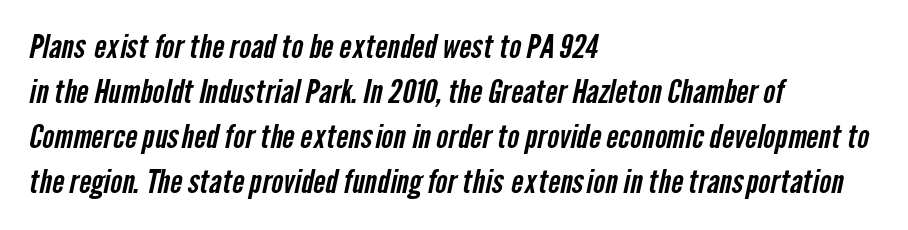
{"serif": "no", "width": "condensed", "stroke_contrast": "low", "x_height": "medium", "monospaced": "no", "underline": "no", "align": "left", "line_spacing": "normal", "line_spacing_ratio": 1.41, "letter_spacing": "normal", "letter_spacing_em": 0.0, "glyph_px": 32}
